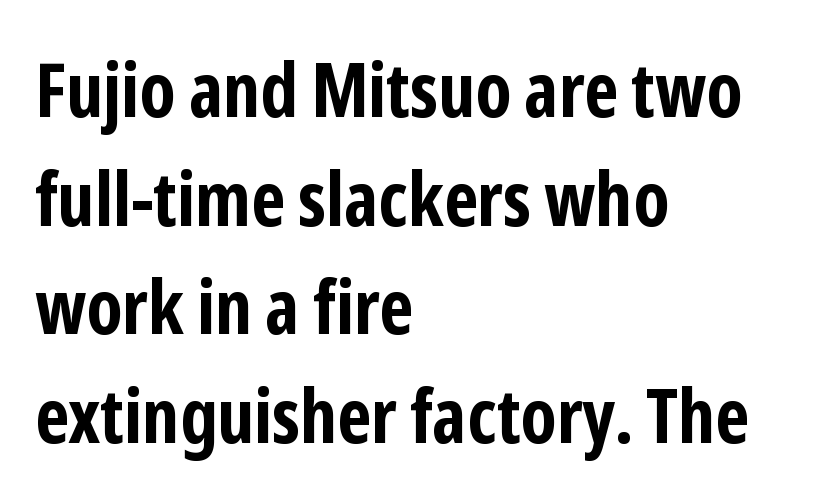
On the weight axis this lands at bold, roughly 700. Nobody drew a line under any word here. Inter-character spacing is left at the font's built-in metrics. Horizontal alignment here is leftward, the default for most running prose. Successive baselines arrive at the customary interval. Grotesque or geometric, the face here clearly has no serifs.
